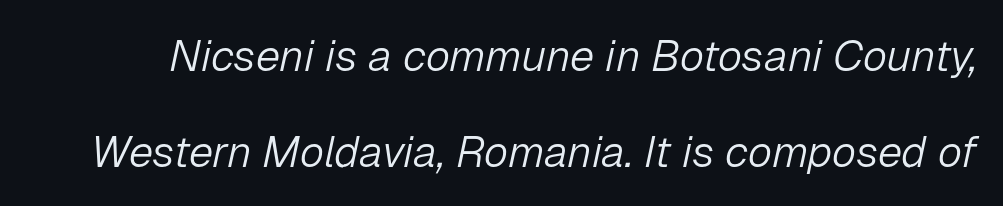
Spacing verdict: proportional, widths tailored to each character. The typeface has the unassuming heft of standard copy or less. A typesetter would mark this as italic. The rendering uses a large line-height, opening up the rows. Letter spacing: default. The words here are not underlined.
